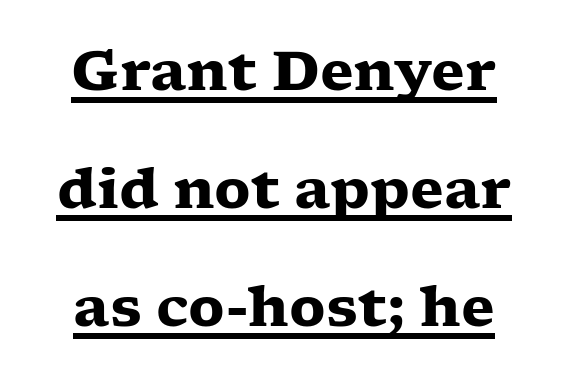
You can tell from the footed stems that serif type was used. Inter-character spacing is left at the font's built-in metrics. Do the characters align in a grid? No, the font is proportional. Underlining? Definitely there.
